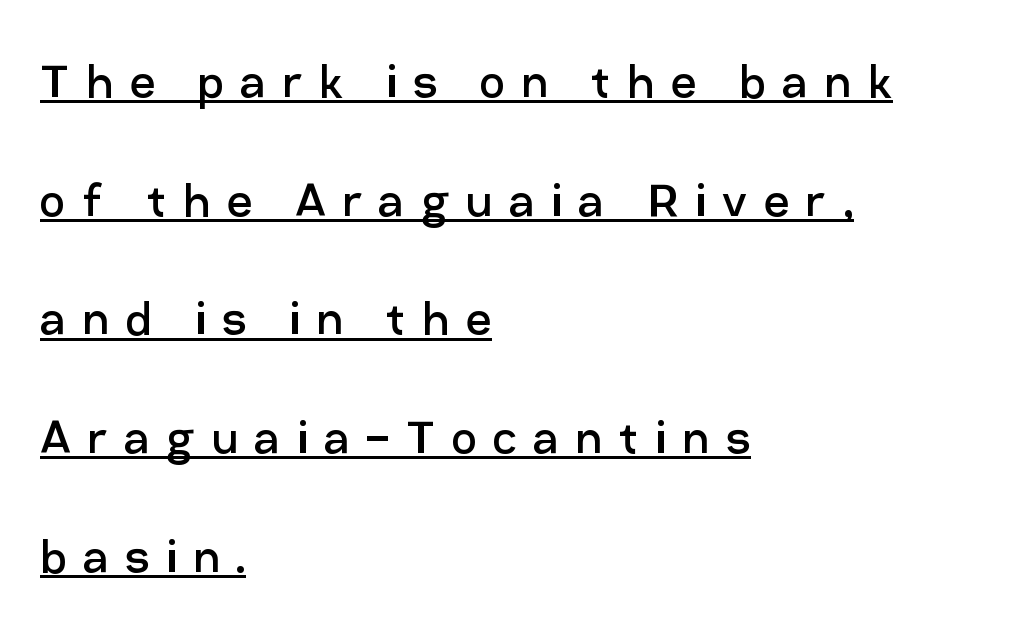
{"serif": "no", "italic": "no", "bold": "no", "weight": "regular", "width": "normal", "stroke_contrast": "low", "x_height": "medium", "monospaced": "no", "underline": "yes", "align": "left", "line_spacing": "loose", "line_spacing_ratio": 2.12, "letter_spacing": "wide", "letter_spacing_em": 0.29, "glyph_px": 56}
